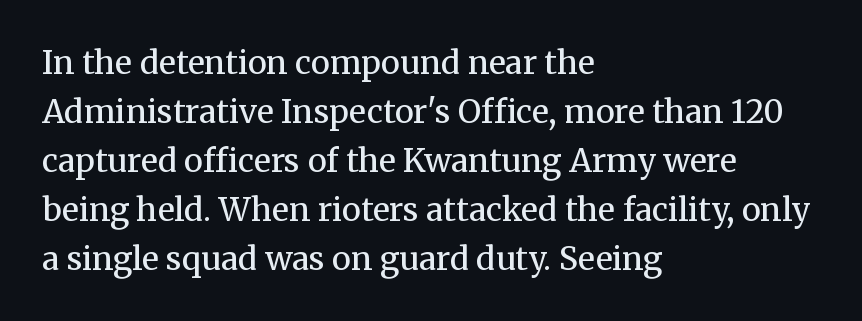
{"serif": "yes", "italic": "no", "bold": "no", "weight": "regular", "width": "normal", "stroke_contrast": "medium", "x_height": "medium", "monospaced": "no", "underline": "no", "align": "left", "line_spacing": "normal", "line_spacing_ratio": 1.53, "letter_spacing": "normal", "letter_spacing_em": 0.0, "glyph_px": 32}
